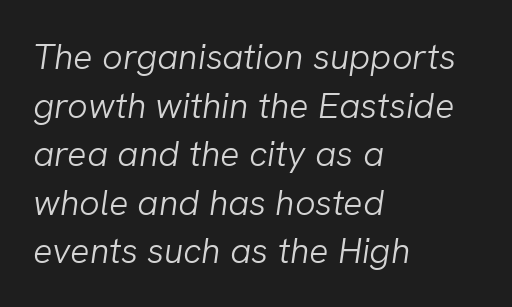
{"italic": "yes", "lean": "right", "slant_degrees": 8, "bold": "no", "weight": "light", "width": "normal", "stroke_contrast": "low", "x_height": "medium", "monospaced": "no", "underline": "no", "align": "left", "line_spacing": "normal", "line_spacing_ratio": 1.35, "letter_spacing": "normal", "letter_spacing_em": 0.0, "glyph_px": 36}
